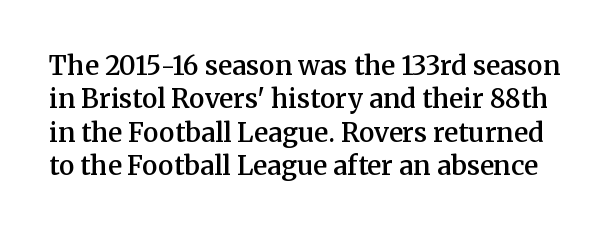
What weight is shown? A semibold, between regular and bold. Baseline-to-baseline distance is the conventional proportion of letter height. Unmarked baselines from the first word to the last. The horizontal fit of the characters is conventional and even. Italic: no, the glyphs are upright roman.
